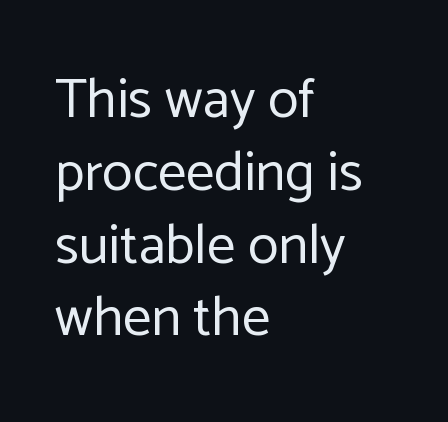
The gap between lines stays unmarked. Does the type have serifs? No, each stem ends abruptly. This sample uses plain, unmodified letter spacing. The rows are spaced the way most documents space them. Bold? No — there's no thickening of the strokes.
